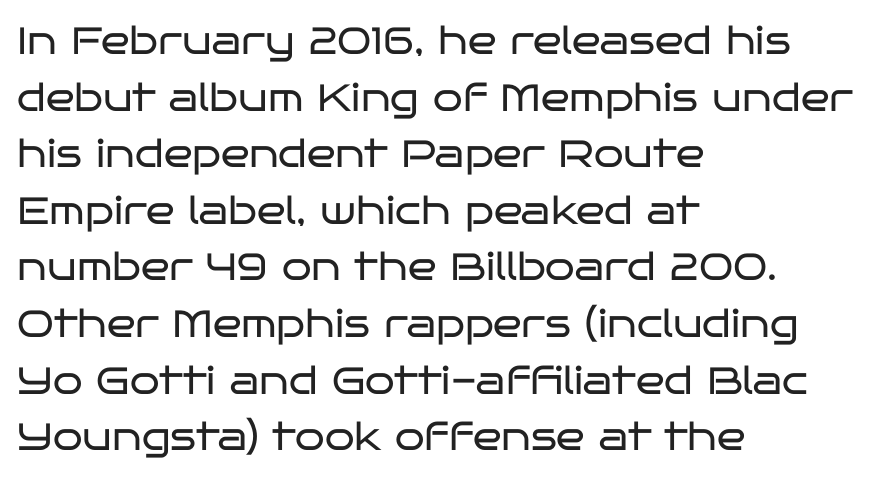
The image shows 38 px regular-weight, wide sans-serif type, upright; set left-aligned, normal line spacing (1.49x), normal letter spacing, not underlined; low stroke contrast and a large x-height.
